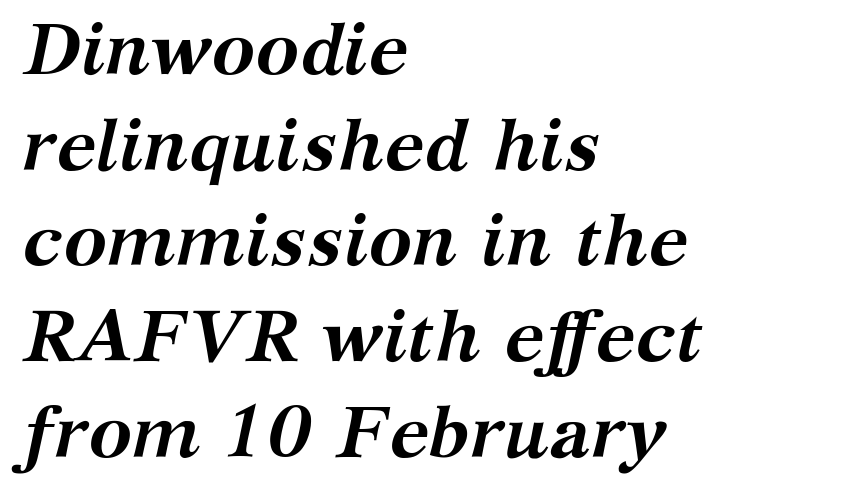
Do the characters align in a grid? No, the font is proportional. This sample keeps an unexceptional amount of space between lines. Line starts are locked; line ends wander. The specimen reads as italic at a glance. Does the type have serifs? Yes, each stem ends in a small foot. This rendering leaves character spacing at its baseline value.
